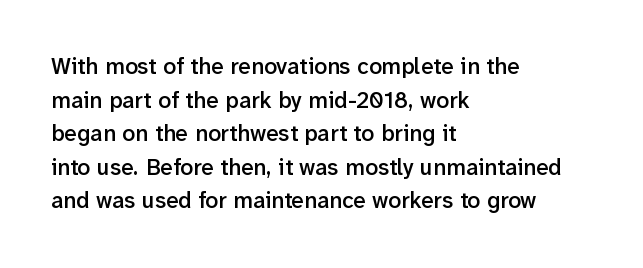
Is there any slant? The stems are plumb. Decoration check: the copy has no underline. Nothing unusual about the tracking: characters are spaced as the font intends. What weight is shown? A semibold, between regular and bold. The setting favours the left margin, as ordinary paragraphs usually do.
